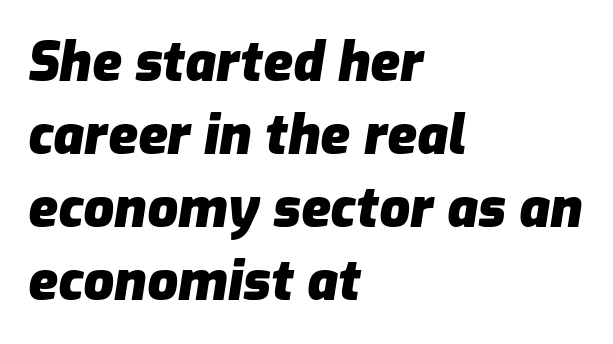
Q: Is the text bold? A: Yes.
Q: Is the text italic (slanted)? A: Yes, it leans right by about 9 degrees.
Q: Is the text underlined? A: No.
Q: How is the paragraph aligned? A: Left-aligned.
Q: Is the spacing between letters normal or unusually wide? A: Normal.
Q: Is the spacing between lines tight, normal or loose? A: Normal.
Q: Width (condensed, normal, or wide)? A: Normal.
Q: Stroke contrast? A: Low.
Q: x-height? A: Medium.
Q: Monospaced? A: No.
